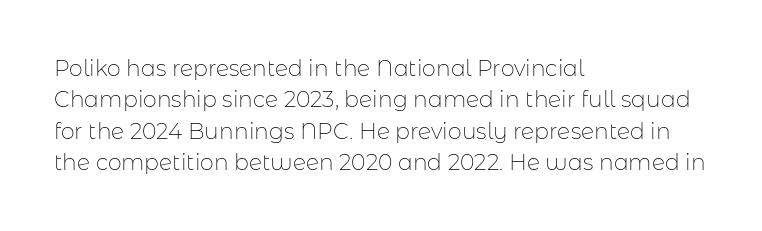
{"italic": "no", "bold": "no", "underline": "no", "align": "left", "line_spacing": "normal", "line_spacing_ratio": 1.43, "letter_spacing": "normal", "letter_spacing_em": 0.0, "glyph_px": 22}
